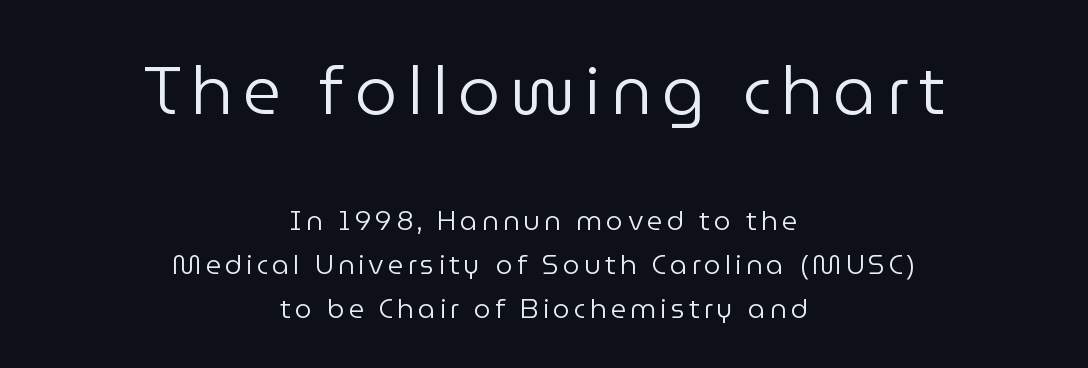
Stroke mass is kept to a normal reading level or below. Here the designer chose a conventional face with non-uniform glyph widths. Note: no serifs on the glyphs. Check under the words: just untouched page.
